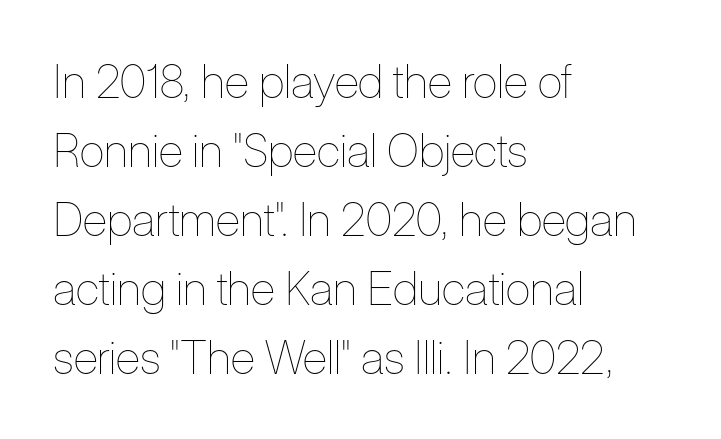
Here the glyphs are tracked normally, forming tight word shapes. A typesetter would mark this as roman, not italic. One glance says typical: line gaps are just what's usual. Beneath every word, the page is bare.
